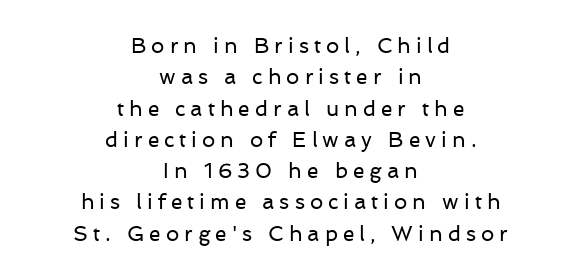
{"italic": "no", "bold": "no", "underline": "no", "align": "center", "line_spacing": "normal", "line_spacing_ratio": 1.49, "letter_spacing": "wide", "letter_spacing_em": 0.24, "glyph_px": 21}
